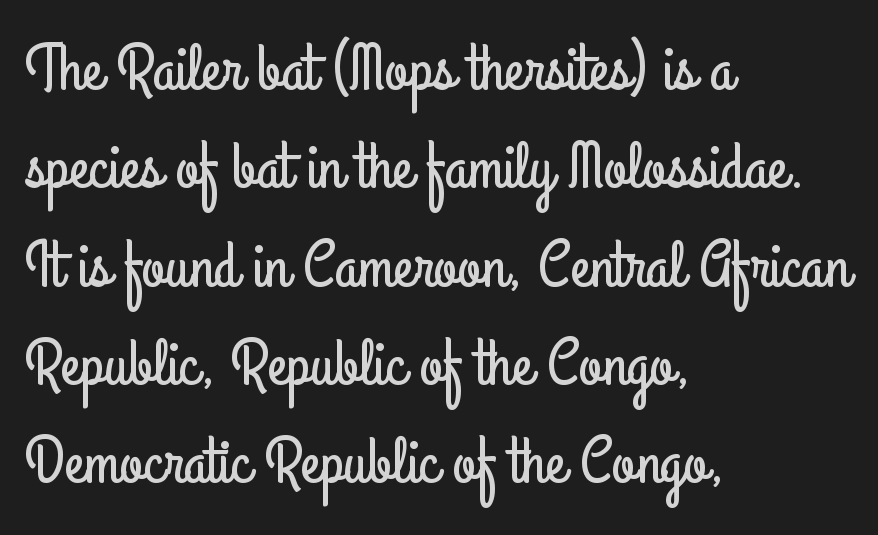
Q: Is the typeface a serif or a sans-serif typeface? A: Sans-serif.
Q: Is the text underlined? A: No.
Q: How is the paragraph aligned? A: Left-aligned.
Q: Is the spacing between letters normal or unusually wide? A: Normal.
Q: Is the spacing between lines tight, normal or loose? A: Normal.
Q: Width (condensed, normal, or wide)? A: Condensed.
Q: Stroke contrast? A: Low.
Q: x-height? A: Small.
Q: Monospaced? A: No.
